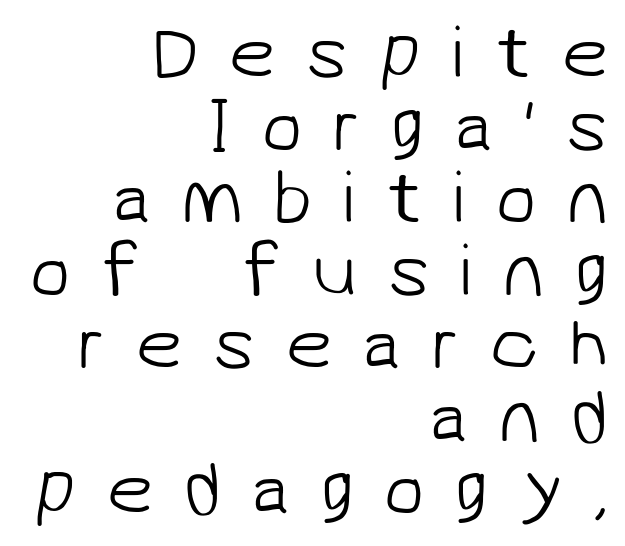
{"serif": "no", "bold": "no", "weight": "light", "width": "normal", "stroke_contrast": "low", "x_height": "medium", "monospaced": "no", "underline": "no", "align": "right", "line_spacing": "tight", "line_spacing_ratio": 0.97, "letter_spacing": "wide", "letter_spacing_em": 0.4, "glyph_px": 75}
